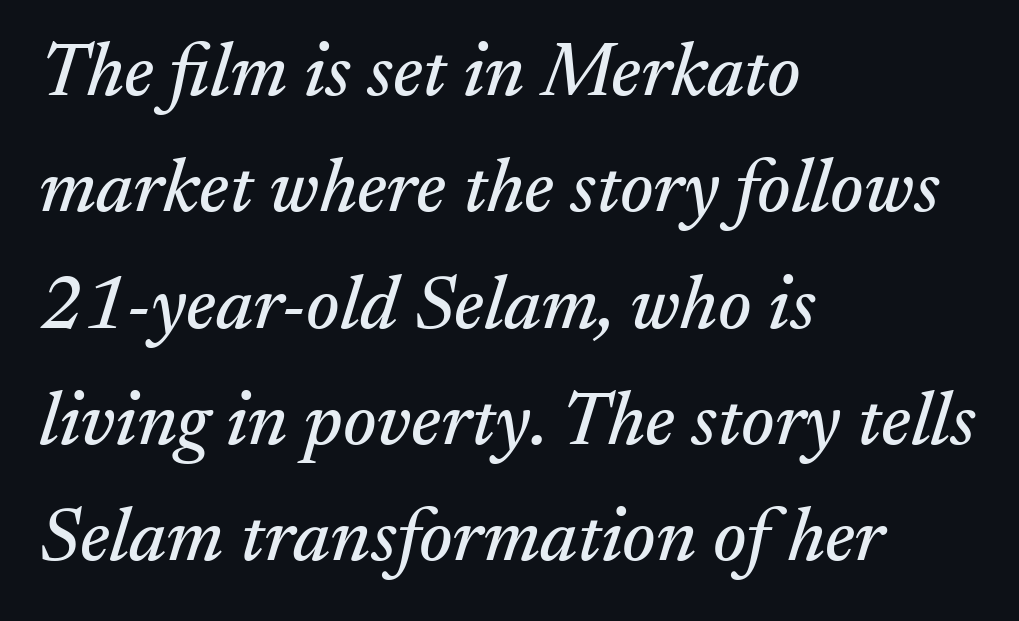
The letters are slanted; this is an italic face. Each line starts at the same left margin while the right side varies. Letterform terminals end in serifs throughout the passage. This sample uses plain, unmodified letter spacing.
